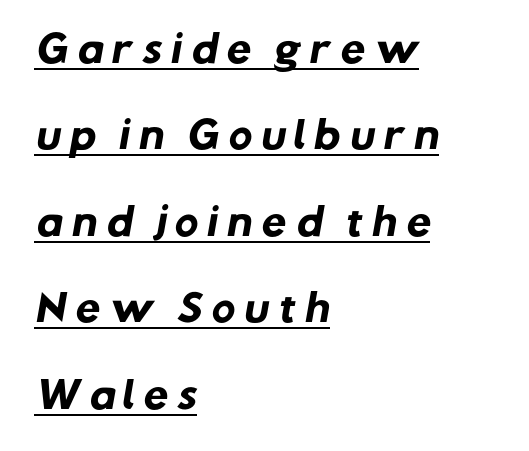
This is underlined copy, the kind a proofreader might mark for attention. Characters follow at a spacing far wider than the type designer built in. The characters look thick and weighty, a clear bold. Spacing verdict: proportional, widths tailored to each character.
